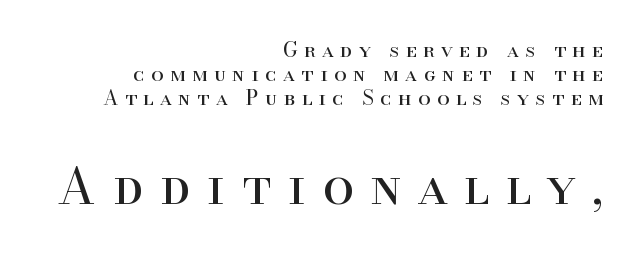
{"serif": "yes", "italic": "no", "bold": "no", "weight": "regular", "width": "normal", "stroke_contrast": "high", "x_height": "small", "monospaced": "no", "underline": "no", "align": "right", "line_spacing_ratio": 1.21, "letter_spacing": "wide", "letter_spacing_em": 0.33, "larger_block": "second", "size_ratio": 2.5, "glyph_px": 50}
